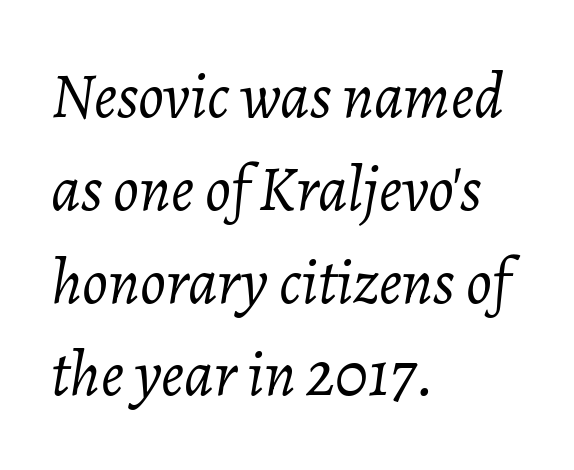
The image shows 64 px light type, italic (leaning right); set left-aligned, normal line spacing (1.45x), normal letter spacing, not underlined; low stroke contrast and a medium x-height.
